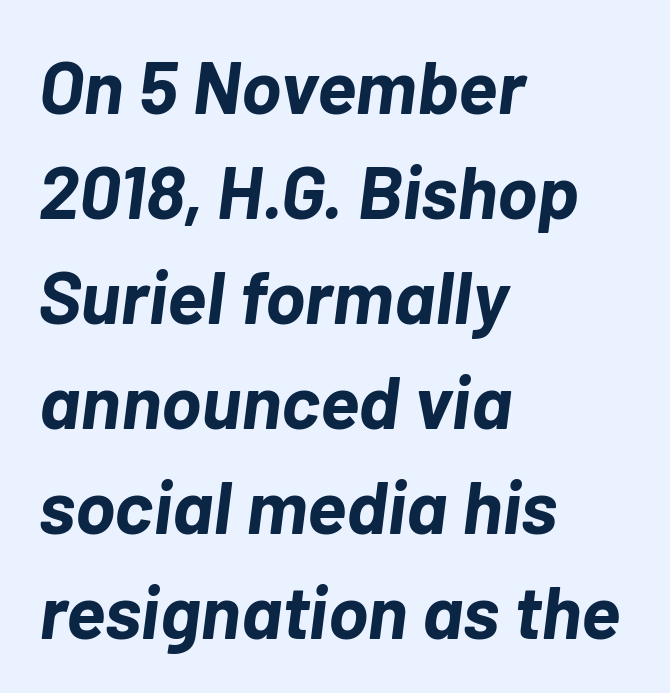
The image shows 75 px bold type, italic (leaning right); set left-aligned, normal line spacing (1.4x), normal letter spacing, not underlined; low stroke contrast and a medium x-height.
